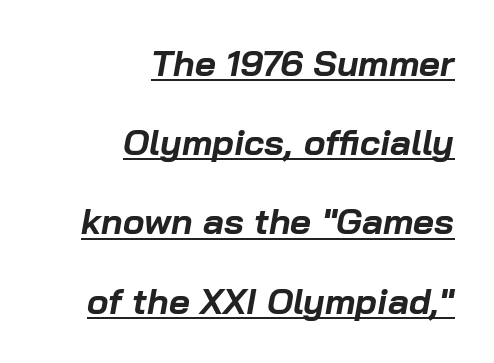
{"italic": "yes", "lean": "right", "slant_degrees": 10, "bold": "yes", "weight": "bold", "width": "normal", "stroke_contrast": "low", "x_height": "medium", "monospaced": "no", "underline": "yes", "align": "right", "line_spacing": "loose", "line_spacing_ratio": 2.2, "letter_spacing": "normal", "letter_spacing_em": 0.0, "glyph_px": 36}
